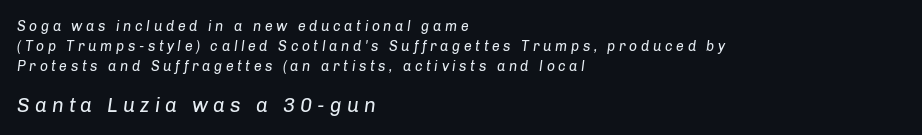
Top chunk: small. Bottom chunk: large. Unbolded letterforms with no extra heft. The letters are spread apart with noticeably loose tracking. Has an underline been added? It has not. The space between consecutive lines is moderate. Layout note: lines flush left.
